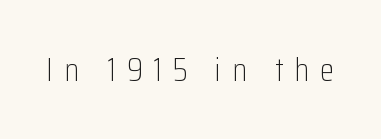
The image shows 33 px light, condensed sans-serif type, upright; set unusually wide letter spacing (+0.33 em), not underlined; low stroke contrast and a medium x-height.
